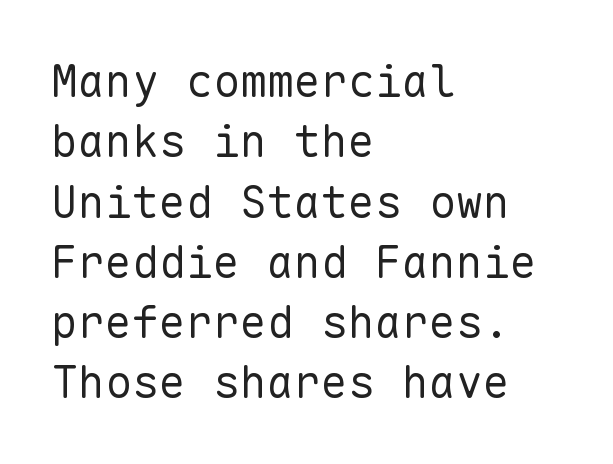
The image shows 45 px regular-weight sans-serif type, upright, monospaced; set left-aligned, normal line spacing (1.34x), normal letter spacing, not underlined; low stroke contrast and a medium x-height.
